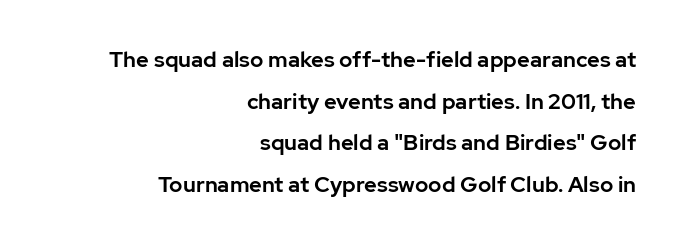
The image shows 22 px text type, upright; set right-aligned, line spacing 1.89x, normal letter spacing, not underlined.
